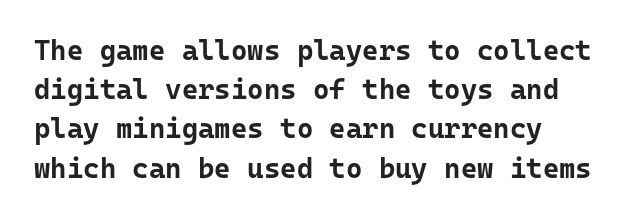
{"serif": "no", "italic": "no", "bold": "yes", "weight": "bold", "width": "normal", "stroke_contrast": "low", "x_height": "medium", "underline": "no", "line_spacing": "normal", "line_spacing_ratio": 1.4, "letter_spacing": "normal", "letter_spacing_em": 0.0, "glyph_px": 28}
